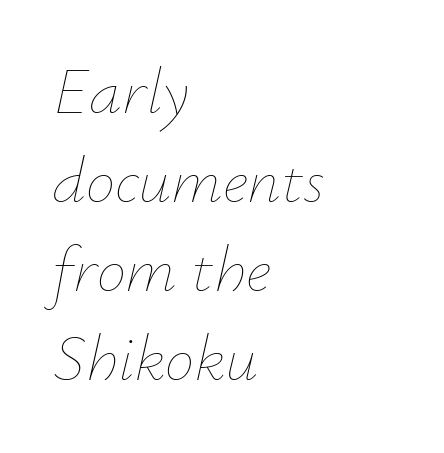
The letters advance in unequal steps, a hallmark of proportional type. Check under the words: just untouched page. In CSS terms this would be text-align: left. One glance says typical: line gaps are just what's usual.
